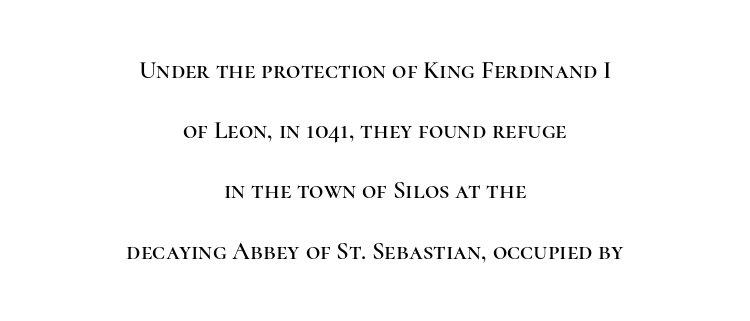
The space beneath each line is pristine and unruled. Short and long lines alike share a common midpoint. Quick note: not italic, upright. The block of text is sparse from top to bottom, with ample space between rows.
